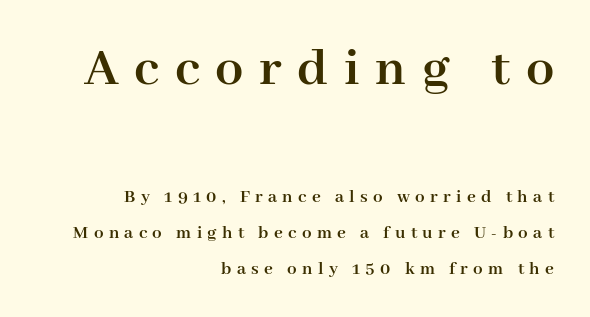
Caption: multi-line text, flush right, ragged left. Quick note: not italic, upright. Spacing between characters has been opened up far beyond the box default. A serif font was chosen for this passage. This rendering features lettering with no underline.
